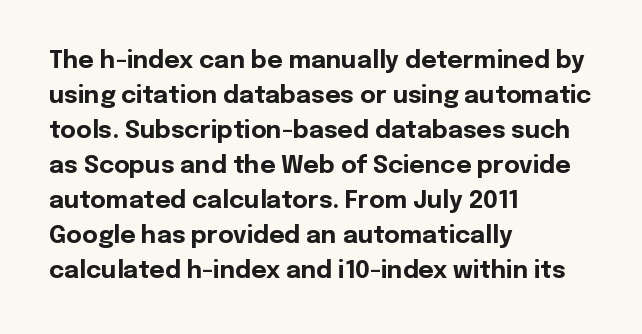
Q: Is the text bold? A: Yes.
Q: Is the text italic (slanted)? A: No, it is upright.
Q: Is the text underlined? A: No.
Q: How is the paragraph aligned? A: Left-aligned.
Q: Is the spacing between letters normal or unusually wide? A: Normal.
Q: Is the spacing between lines tight, normal or loose? A: Normal.
